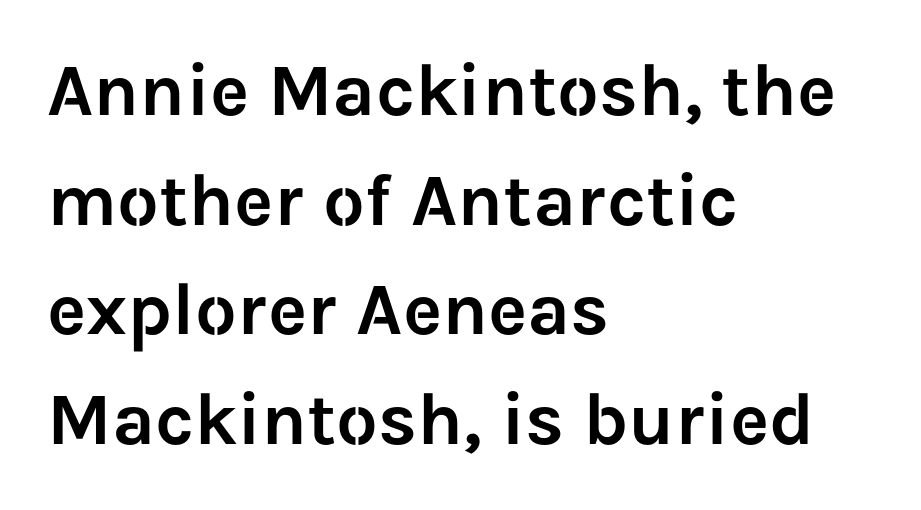
Q: Is the text italic (slanted)? A: No, it is upright.
Q: Is the typeface a serif or a sans-serif typeface? A: Sans-serif.
Q: Is the text underlined? A: No.
Q: How is the paragraph aligned? A: Left-aligned.
Q: Is the spacing between letters normal or unusually wide? A: Normal.
Q: Is the spacing between lines tight, normal or loose? A: Normal.
Q: Width (condensed, normal, or wide)? A: Normal.
Q: Stroke contrast? A: Low.
Q: x-height? A: Medium.
Q: Monospaced? A: No.
